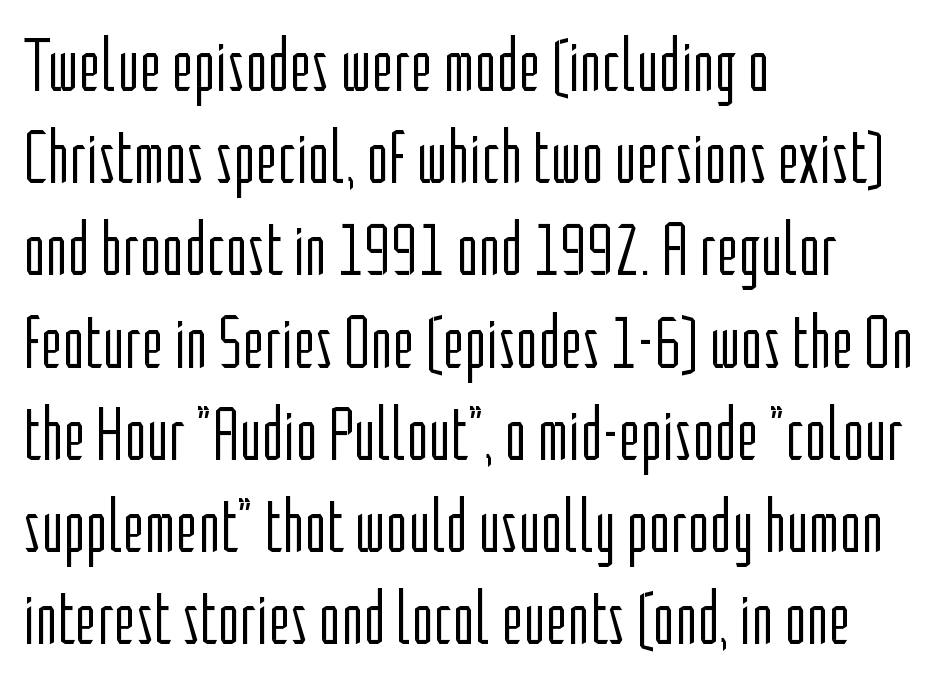
Q: Is the text bold? A: No.
Q: Is the text italic (slanted)? A: No, it is upright.
Q: Is the typeface a serif or a sans-serif typeface? A: Sans-serif.
Q: Is the text underlined? A: No.
Q: How is the paragraph aligned? A: Left-aligned.
Q: Is the spacing between letters normal or unusually wide? A: Normal.
Q: Width (condensed, normal, or wide)? A: Condensed.
Q: Stroke contrast? A: Low.
Q: x-height? A: Medium.
Q: Monospaced? A: No.
